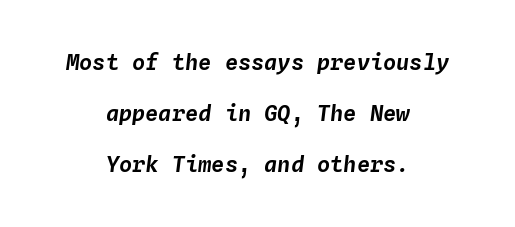
Leading is clearly above the norm, producing a sparse column. The rendering positions every line midway between the sides. Characters are canted at an angle relative to the baseline's perpendicular. Does extra space separate the letters? No, they use regular spacing. The string is rendered with underlining switched off.
